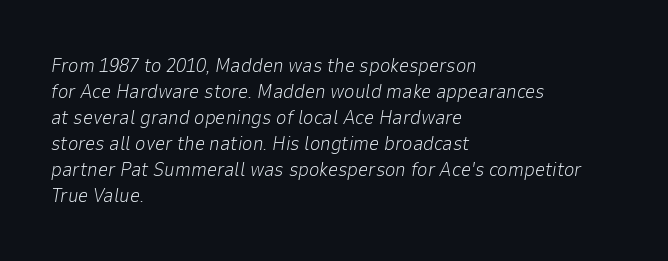
Q: Is the text bold? A: No.
Q: Is the text italic (slanted)? A: Yes, it leans right by about 9 degrees.
Q: Is the text underlined? A: No.
Q: How is the paragraph aligned? A: Left-aligned.
Q: Is the spacing between letters normal or unusually wide? A: Normal.
Q: Is the spacing between lines tight, normal or loose? A: Normal.
